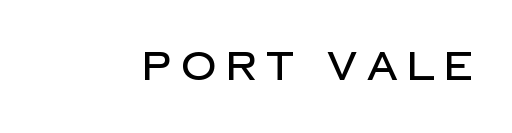
Does the lettering tilt? It doesn't — this is upright. The face used here is a sans, in the tradition of grotesques and geometrics. Think of a printed novel: that variable character pitch is what you see here. The tracking reads as deliberately expanded to a designer's eye. The strip under each line holds only bare page.
